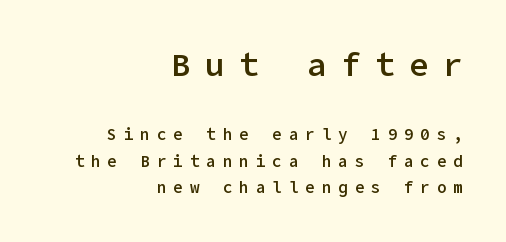
Q: Is the text bold? A: Semi-bold.
Q: Is the text italic (slanted)? A: No, it is upright.
Q: Is the typeface a serif or a sans-serif typeface? A: Sans-serif.
Q: Is the text underlined? A: No.
Q: How is the paragraph aligned? A: Right-aligned.
Q: Is the spacing between letters normal or unusually wide? A: Unusually wide.
Q: Is the spacing between lines tight, normal or loose? A: Normal.
Q: Which block of text is set in a larger size, the first (top) or the second (bottom)? A: The first (top) one.
Q: Width (condensed, normal, or wide)? A: Normal.
Q: Stroke contrast? A: Low.
Q: x-height? A: Medium.
